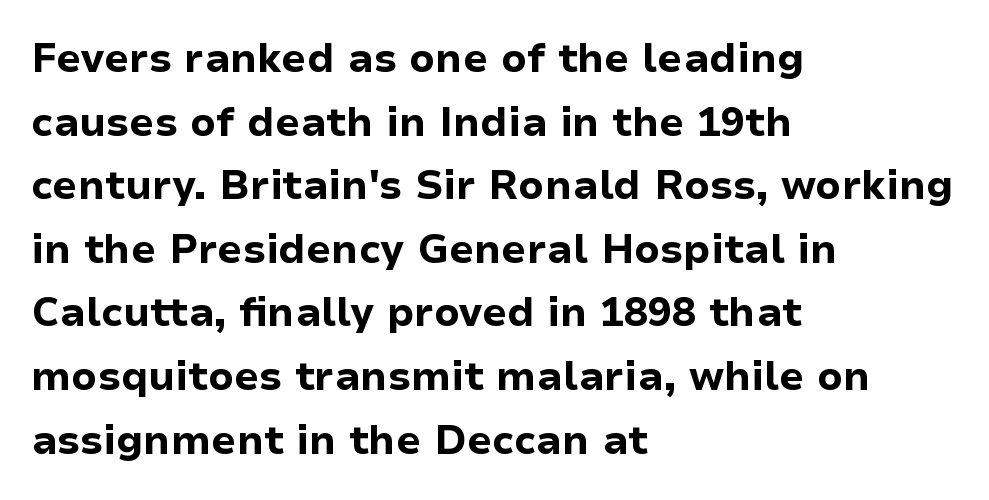
The image shows 40 px bold sans-serif type, upright; set left-aligned, normal line spacing (1.59x), normal letter spacing, not underlined; low stroke contrast and a medium x-height.
